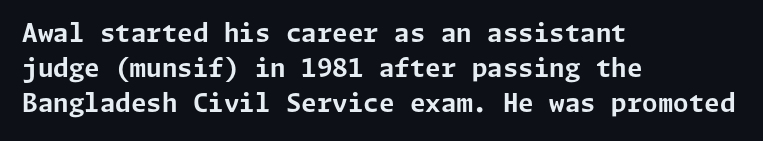
Here the glyphs are tracked normally, forming tight word shapes. Posture: upright roman. Plain, unruled lines of type. Leading matches the norm, producing a regular column.
